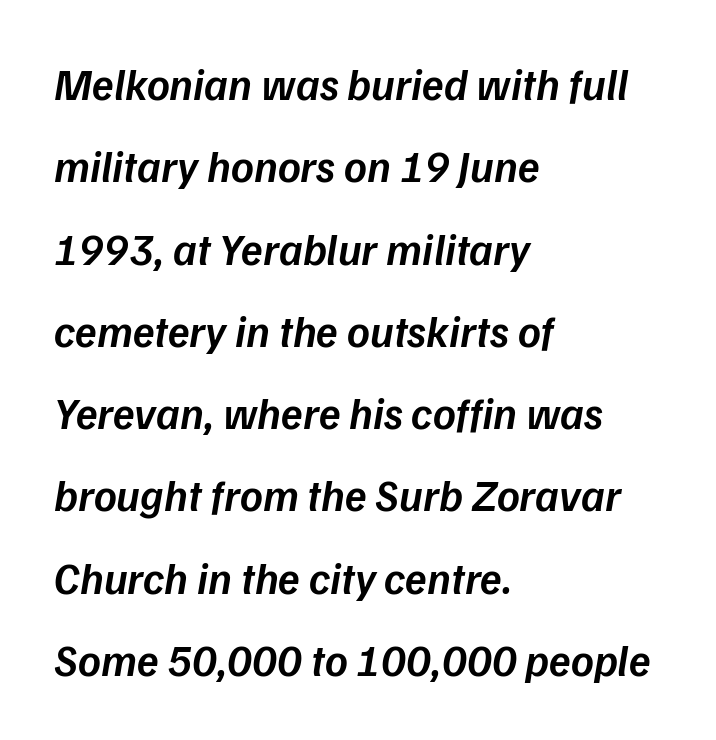
A typesetter would call this proportional, since set widths differ per character. Short and long lines alike share a common starting point at left. The text carries the slant typical of an italic or oblique font. Summary of weight: moderately heavy, a semibold.
